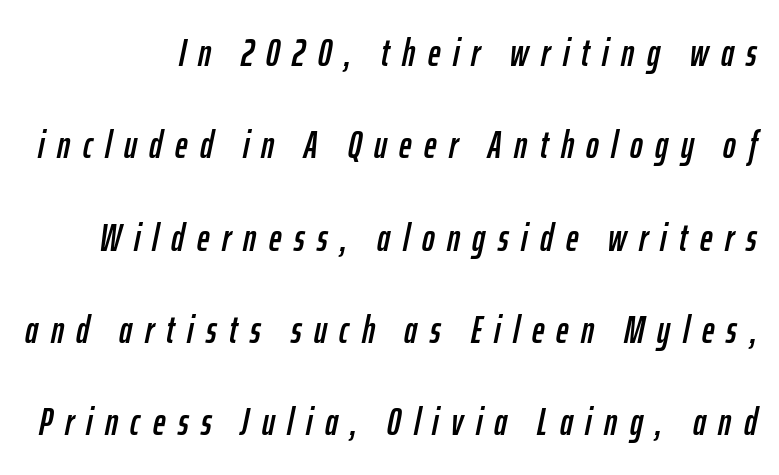
Q: Is the text italic (slanted)? A: Yes, it leans right by about 12 degrees.
Q: Is the text underlined? A: No.
Q: Is the spacing between letters normal or unusually wide? A: Unusually wide.
Q: Is the spacing between lines tight, normal or loose? A: Loose.
Q: Width (condensed, normal, or wide)? A: Condensed.
Q: Stroke contrast? A: Low.
Q: x-height? A: Medium.
Q: Monospaced? A: No.
